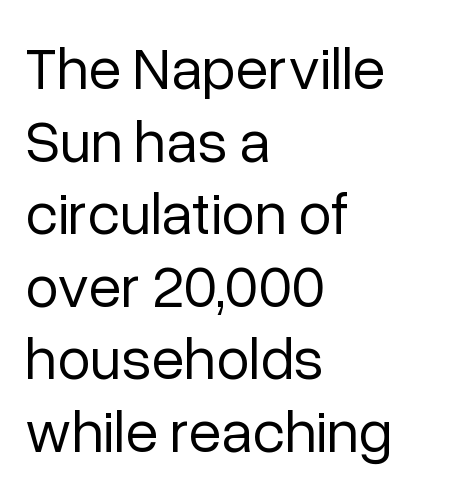
Compared with typical body copy, the letter spacing here is the same. Line starts are locked; line ends wander. The space directly below the letters is spotless. To sum up the face: it is a sans, with no serifs. Do the letters lean? They stand straight. Think standard paragraph weight, or any step lighter than that.
